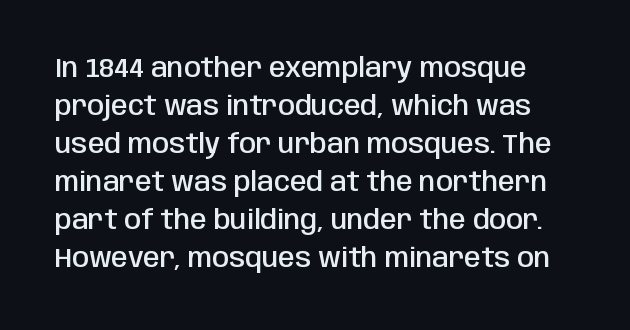
No italicization has been applied; the sample stays upright. This rendering features lettering with no underline. Successive baselines arrive at the customary interval. Here the glyphs are tracked normally, forming tight word shapes.
